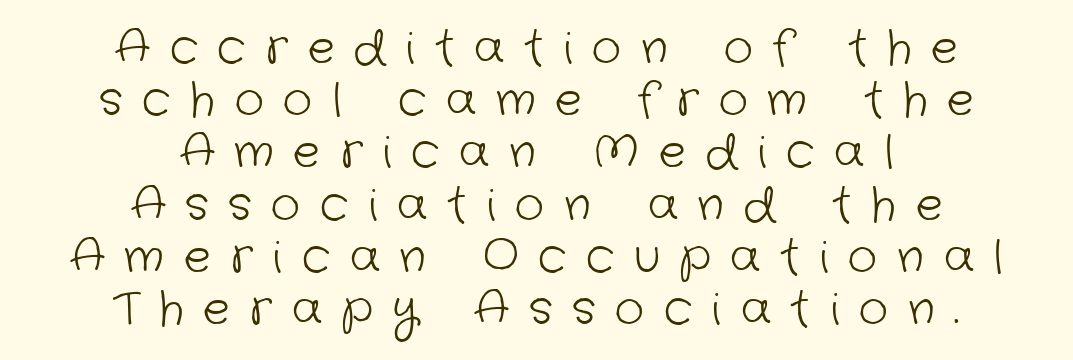
Regarding serifs, this sample does without them. Descenders are the only things crossing below the line. In CSS terms this would be text-align: center. This sample uses expanded letter spacing, leaving extra air between glyphs. You could not count columns in this text — the font is proportionally spaced.
